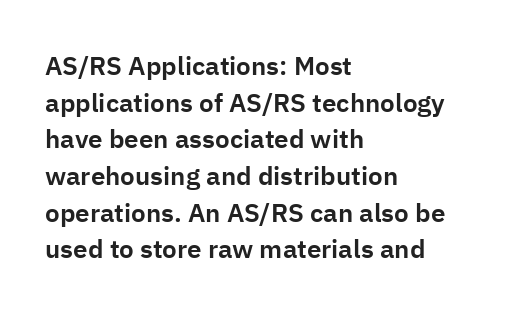
{"italic": "no", "underline": "no", "align": "left", "line_spacing": "normal", "line_spacing_ratio": 1.41, "letter_spacing": "normal", "letter_spacing_em": 0.0, "glyph_px": 26}
